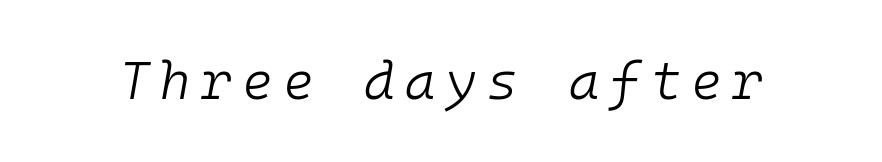
The image shows 52 px light type, italic (leaning right), monospaced; set unusually wide letter spacing (+0.2 em), not underlined; low stroke contrast and a medium x-height.
